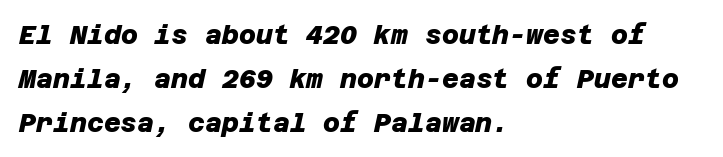
Q: Is the text bold? A: Yes.
Q: Is the text underlined? A: No.
Q: How is the paragraph aligned? A: Left-aligned.
Q: Is the spacing between letters normal or unusually wide? A: Normal.
Q: Is the spacing between lines tight, normal or loose? A: Normal.
